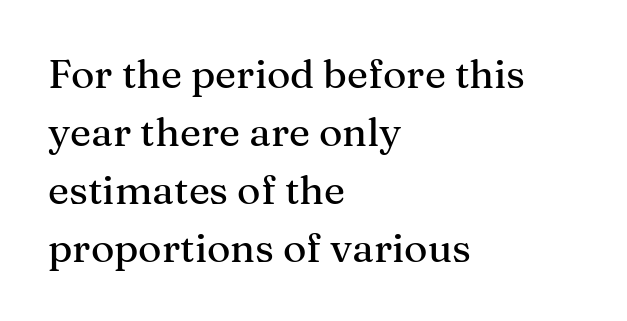
A typesetter would call this leading conventional body-copy spacing. Ascenders rise straight up at ninety degrees. The passage shown is typed in a proportional face where columns would drift. These lines stack with their left ends in a neat column. Honestly, there is no underline to notice here at all. Students, note that the glyphs here touch the page at normal intervals.
